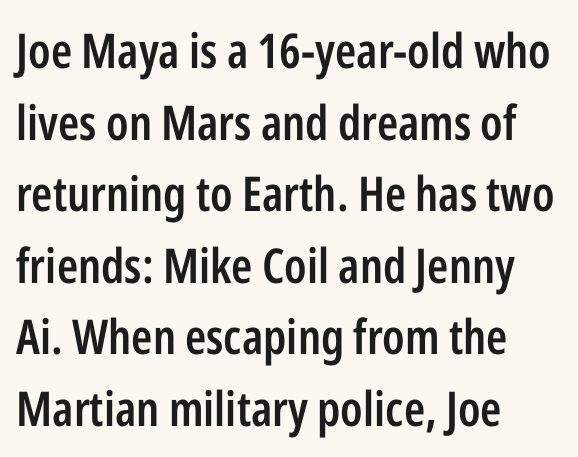
The image shows 48 px semibold, condensed sans-serif type, upright; set left-aligned, normal line spacing (1.49x), normal letter spacing, not underlined; low stroke contrast and a medium x-height.
